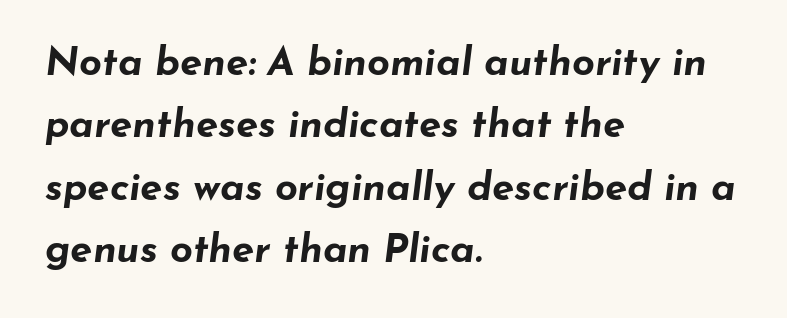
Short note: letters normally spaced. The strokes are fattened all the way to bold. The zone under the glyphs is completely vacant. Leftover space on each line is placed entirely after the last word. Honestly, the row spacing looks completely unremarkable. Looking at the ascenders, they clearly lean.
